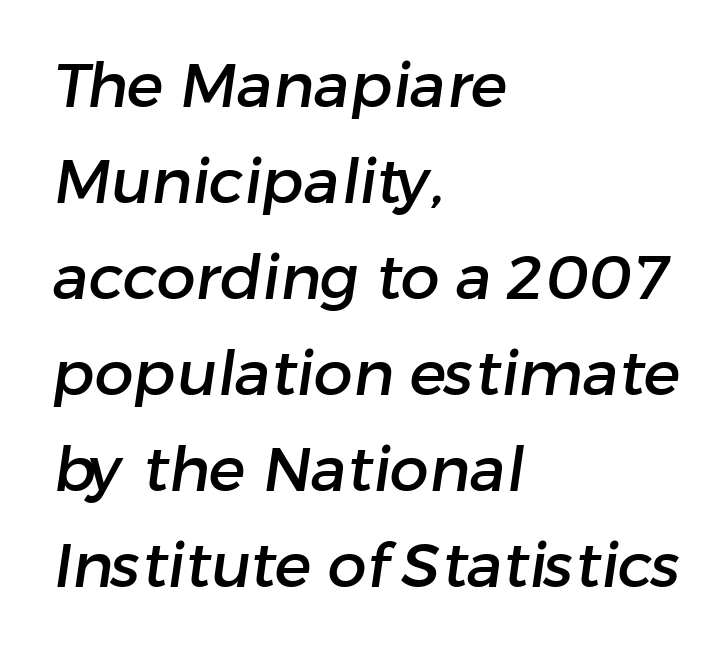
Q: Is the typeface a serif or a sans-serif typeface? A: Sans-serif.
Q: Is the text underlined? A: No.
Q: How is the paragraph aligned? A: Left-aligned.
Q: Is the spacing between letters normal or unusually wide? A: Normal.
Q: Is the spacing between lines tight, normal or loose? A: Normal.
Q: Width (condensed, normal, or wide)? A: Normal.
Q: Stroke contrast? A: Low.
Q: x-height? A: Medium.
Q: Monospaced? A: No.
